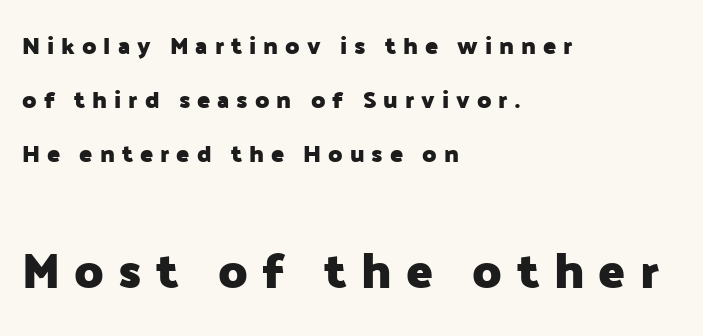
The image shows 49 px heavy sans-serif type, upright; set left-aligned, loose line spacing (2.25x), unusually wide letter spacing (+0.29 em), not underlined; the second (bottom) block is 2.04x larger; low stroke contrast and a medium x-height.
